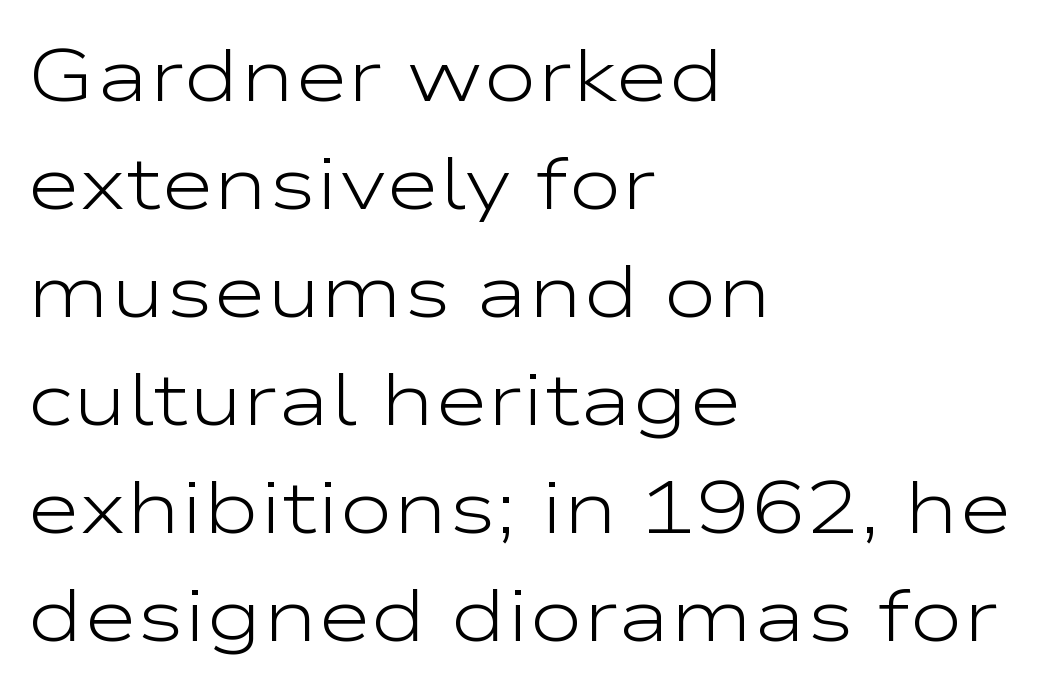
{"serif": "no", "italic": "no", "bold": "no", "weight": "light", "width": "wide", "stroke_contrast": "low", "x_height": "medium", "monospaced": "no", "underline": "no", "align": "left", "line_spacing": "normal", "line_spacing_ratio": 1.48, "letter_spacing": "normal", "letter_spacing_em": 0.0, "glyph_px": 73}
